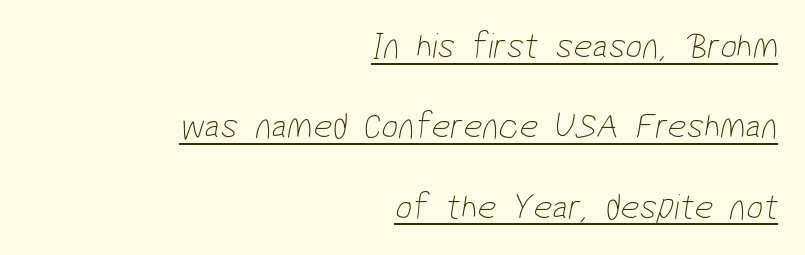
{"serif": "no", "bold": "no", "weight": "thin", "width": "condensed", "stroke_contrast": "low", "x_height": "medium", "monospaced": "no", "underline": "yes", "align": "right", "line_spacing": "loose", "line_spacing_ratio": 2.17, "letter_spacing": "normal", "letter_spacing_em": 0.0, "glyph_px": 37}
